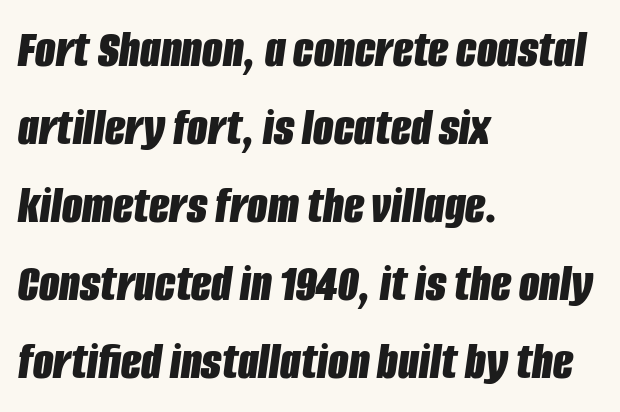
Q: Is the text bold? A: Yes.
Q: Is the text italic (slanted)? A: Yes, it leans right by about 8 degrees.
Q: Is the text underlined? A: No.
Q: How is the paragraph aligned? A: Left-aligned.
Q: Is the spacing between letters normal or unusually wide? A: Normal.
Q: Is the spacing between lines tight, normal or loose? A: Normal.
Q: Width (condensed, normal, or wide)? A: Condensed.
Q: Stroke contrast? A: Low.
Q: x-height? A: Large.
Q: Monospaced? A: No.
